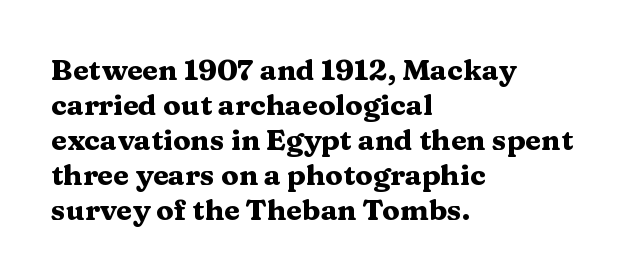
Nope, not italic — everything's standing straight. Strokes here are thick enough to call this a true bold. Notice how the passage keeps a crisp vertical edge on the left only. The gaps between neighbouring characters are ordinary and unremarkable.
